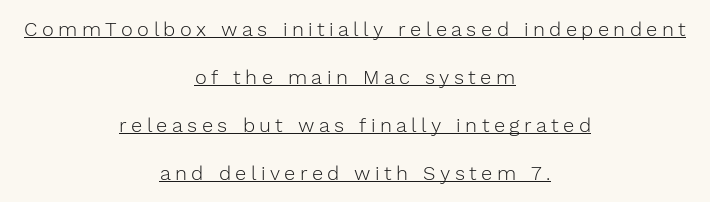
There is plenty of visible air inserted between adjacent glyphs. Students, observe the line beneath the letters — that is underlining. This sample is center-justified, so both line endings float freely. Regarding leading, the lines here are spaced well apart. This is the regular roman posture of the typeface.
